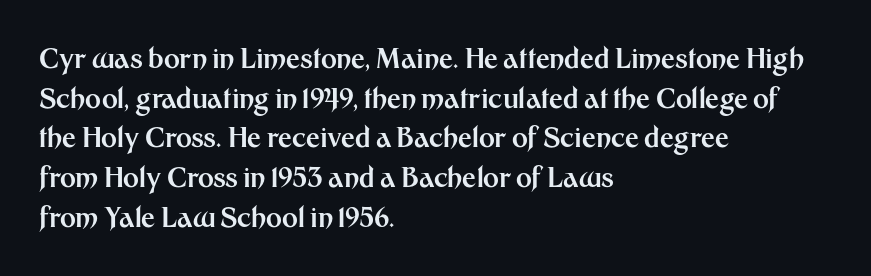
Q: Is the text bold? A: Yes.
Q: Is the text italic (slanted)? A: No, it is upright.
Q: Is the text underlined? A: No.
Q: How is the paragraph aligned? A: Left-aligned.
Q: Is the spacing between letters normal or unusually wide? A: Normal.
Q: Is the spacing between lines tight, normal or loose? A: Normal.
